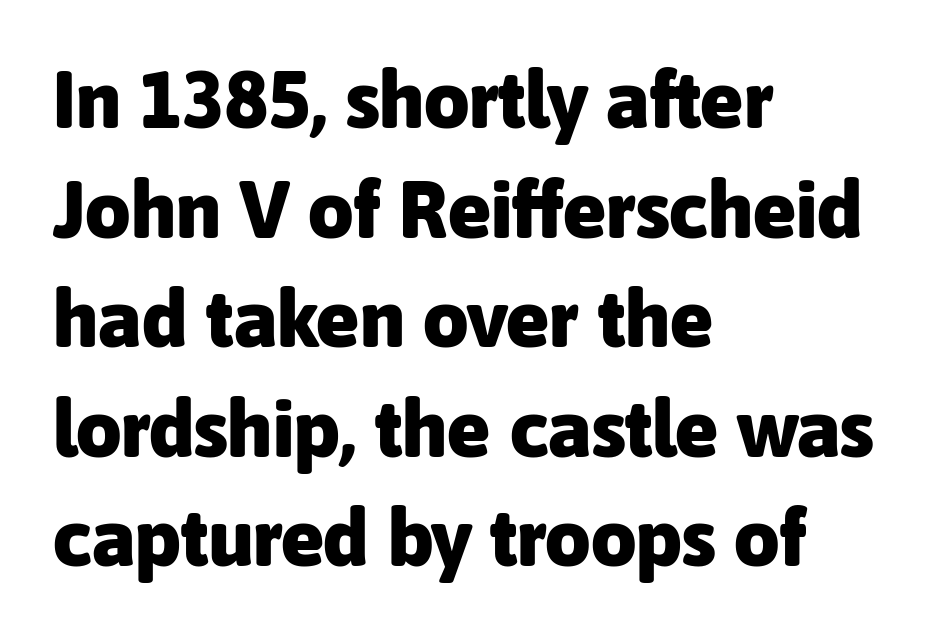
Q: Is the text bold? A: Yes.
Q: Is the text italic (slanted)? A: No, it is upright.
Q: Is the typeface a serif or a sans-serif typeface? A: Sans-serif.
Q: Is the text underlined? A: No.
Q: How is the paragraph aligned? A: Left-aligned.
Q: Is the spacing between letters normal or unusually wide? A: Normal.
Q: Is the spacing between lines tight, normal or loose? A: Normal.
Q: Width (condensed, normal, or wide)? A: Normal.
Q: Stroke contrast? A: Low.
Q: x-height? A: Medium.
Q: Monospaced? A: No.
